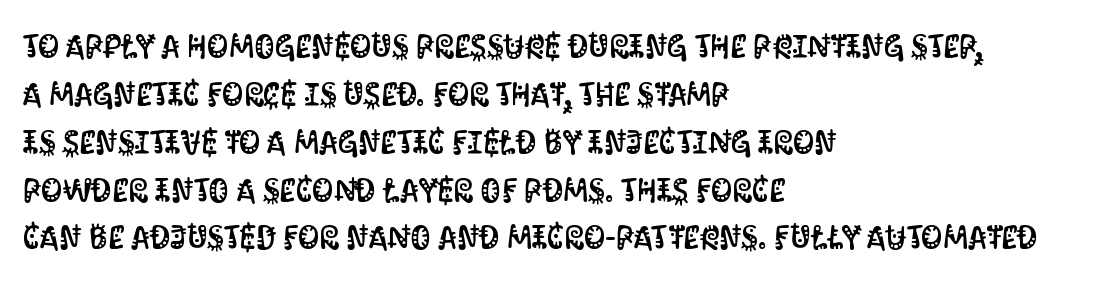
Nobody touched the tracking dial on this one. Serif or sans? Sans — the stroke terminals are bare. Plain, unruled lines of type. Note the varied advance widths — an 'i' is clearly narrower than an 'm'.
